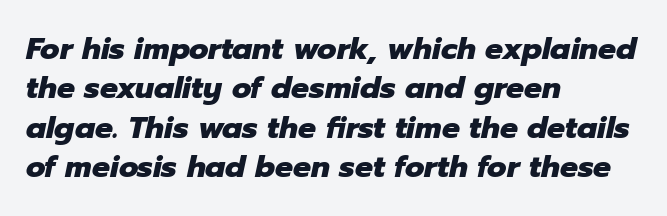
Q: Is the text bold? A: Yes.
Q: Is the text italic (slanted)? A: Yes, it leans right by about 12 degrees.
Q: Is the text underlined? A: No.
Q: How is the paragraph aligned? A: Left-aligned.
Q: Is the spacing between letters normal or unusually wide? A: Normal.
Q: Is the spacing between lines tight, normal or loose? A: Normal.
Q: Width (condensed, normal, or wide)? A: Normal.
Q: Stroke contrast? A: Low.
Q: x-height? A: Medium.
Q: Monospaced? A: No.
